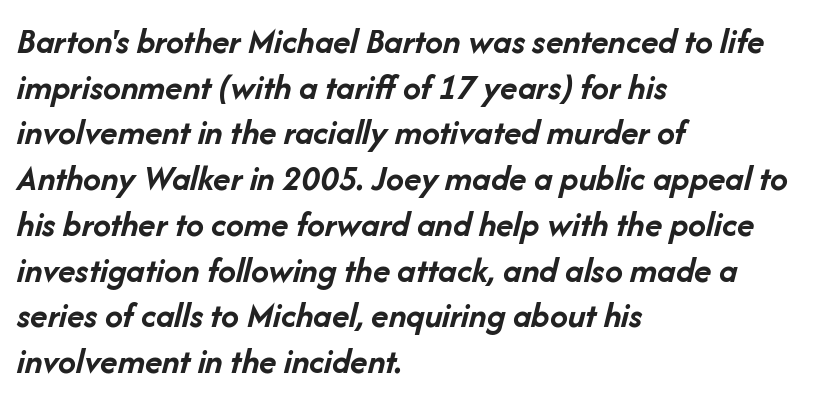
{"italic": "yes", "lean": "right", "slant_degrees": 14, "bold": "yes", "weight": "semibold", "width": "normal", "stroke_contrast": "low", "x_height": "medium", "monospaced": "no", "underline": "no", "align": "left", "line_spacing": "normal", "line_spacing_ratio": 1.27, "letter_spacing": "normal", "letter_spacing_em": 0.0, "glyph_px": 36}
